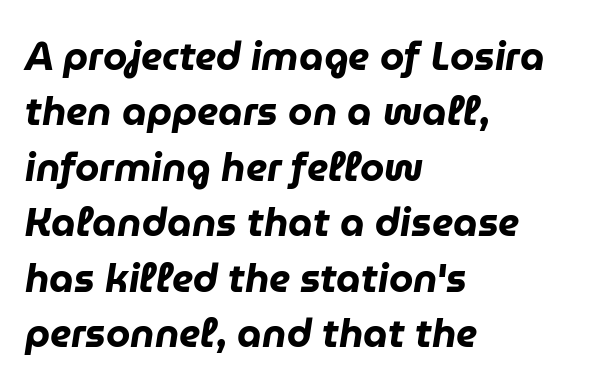
The image shows 39 px heavy type, italic (leaning right); set left-aligned, normal line spacing (1.42x), normal letter spacing, not underlined; low stroke contrast and a medium x-height.
